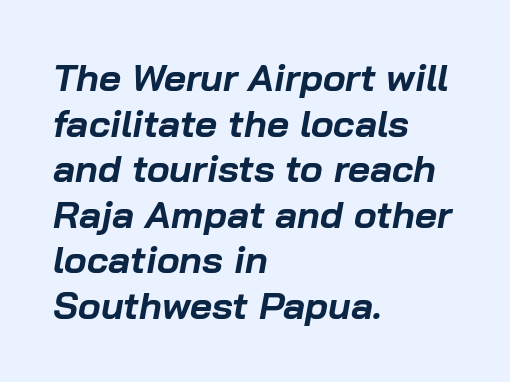
The image shows 38 px bold type, italic (leaning right); set left-aligned, line spacing 1.2x, normal letter spacing, not underlined; low stroke contrast and a medium x-height.
